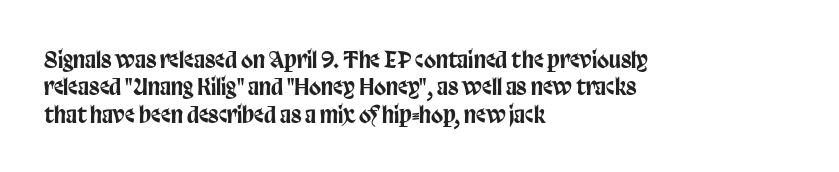
Q: Is the text italic (slanted)? A: No, it is upright.
Q: Is the text underlined? A: No.
Q: How is the paragraph aligned? A: Left-aligned.
Q: Is the spacing between letters normal or unusually wide? A: Normal.
Q: Is the spacing between lines tight, normal or loose? A: Normal.
